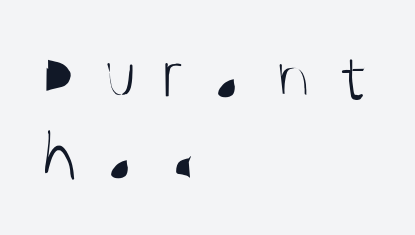
You could not count columns in this text — the font is proportionally spaced. The designer went with a sans here, leaving each stem footless. Only glyphs here, with clear space below each row. Line starts are locked; line ends wander.
